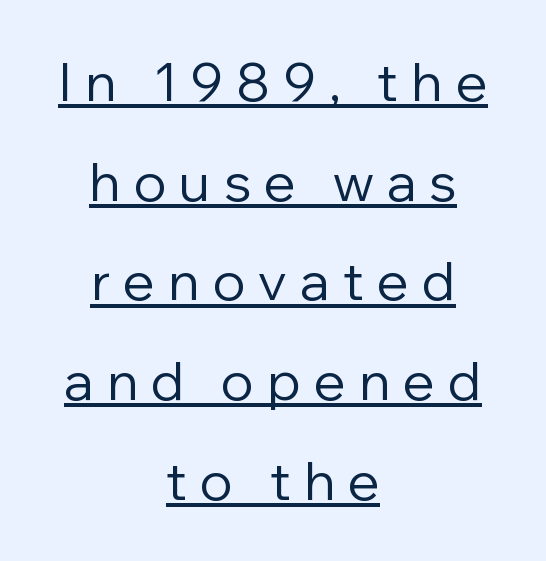
The passage shown is typed in a proportional face where columns would drift. The whitespace from short lines is split evenly between both sides. This is sans-serif lettering, the kind often seen on screens and signage. You could only call the tracking loose — the letters float apart.
